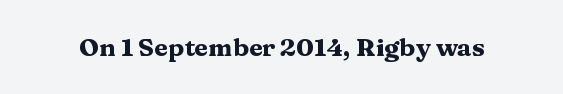
Q: Is the text bold? A: Yes.
Q: Is the text italic (slanted)? A: No, it is upright.
Q: Is the text underlined? A: No.
Q: Is the spacing between letters normal or unusually wide? A: Normal.
